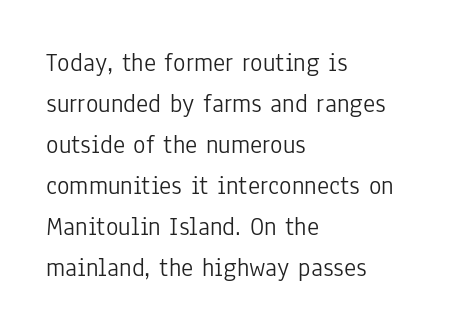
Q: Is the text bold? A: No.
Q: Is the text italic (slanted)? A: No, it is upright.
Q: Is the text underlined? A: No.
Q: How is the paragraph aligned? A: Left-aligned.
Q: Is the spacing between letters normal or unusually wide? A: Normal.
Q: Is the spacing between lines tight, normal or loose? A: Normal.
